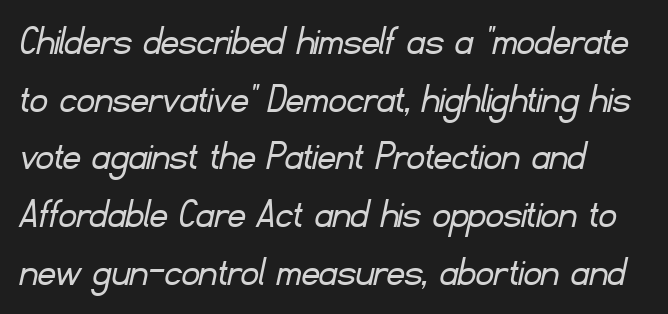
The rag falls on the right side of this text block. Summary of vertical rhythm: regular, with standard interline spacing. Unbolded letterforms with no extra heft. Proportional: the letters do not fall into vertical columns. Glance below the letters and you will spot only blank space. Glyph-to-glyph distance matches everyday printed text.
